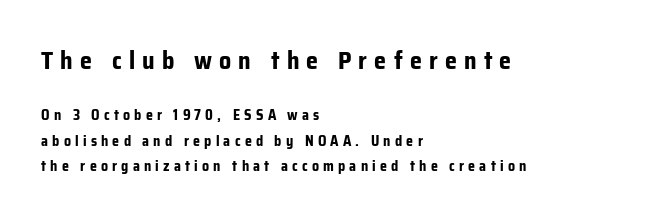
{"italic": "no", "bold": "yes", "underline": "no", "align": "left", "line_spacing_ratio": 1.83, "letter_spacing": "wide", "letter_spacing_em": 0.3, "larger_block": "first", "size_ratio": 1.71, "glyph_px": 24}
